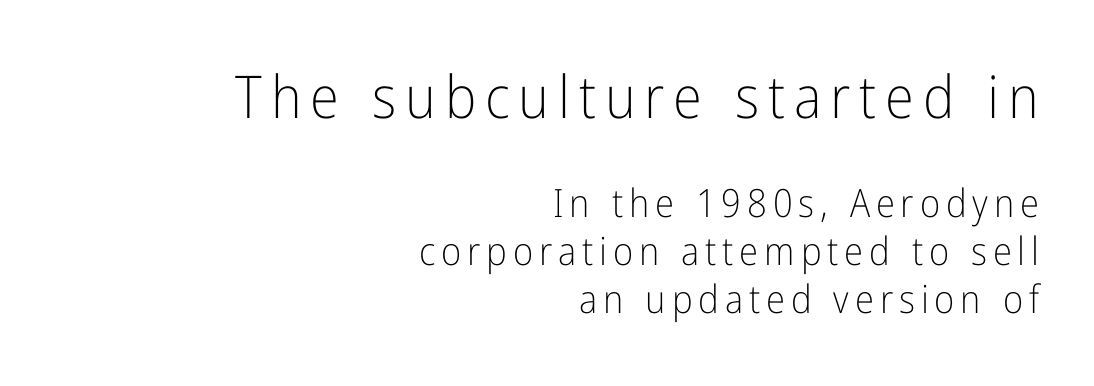
{"serif": "no", "italic": "no", "bold": "no", "weight": "light", "width": "condensed", "stroke_contrast": "low", "x_height": "medium", "monospaced": "no", "underline": "no", "align": "right", "line_spacing_ratio": 1.23, "larger_block": "first", "size_ratio": 1.51, "glyph_px": 59}
